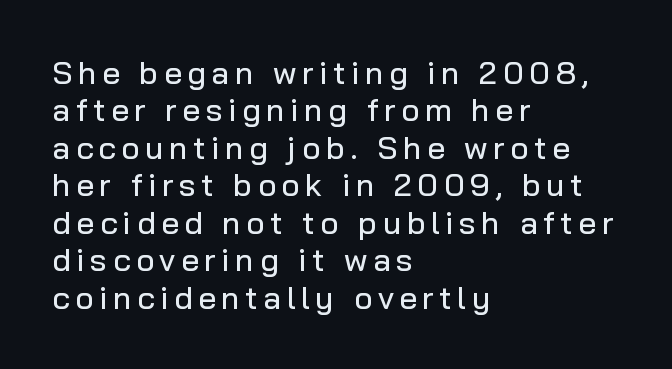
The face used here is proportionally spaced, like ordinary book or web type. Compared with a centered layout, this one pins lines to the left instead. I'd call this a sans setting — the letters go barefoot. A bare baseline throughout the passage. The font's upright variant was chosen for this text.
